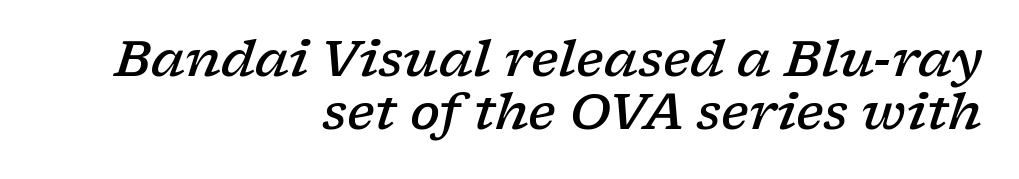
Q: Is the text bold? A: Semi-bold.
Q: Is the text italic (slanted)? A: Yes, it leans right by about 17 degrees.
Q: Is the typeface a serif or a sans-serif typeface? A: Serif.
Q: Is the text underlined? A: No.
Q: How is the paragraph aligned? A: Right-aligned.
Q: Is the spacing between letters normal or unusually wide? A: Normal.
Q: Is the spacing between lines tight, normal or loose? A: Tight.
Q: Width (condensed, normal, or wide)? A: Wide.
Q: Stroke contrast? A: Low.
Q: x-height? A: Medium.
Q: Monospaced? A: No.
